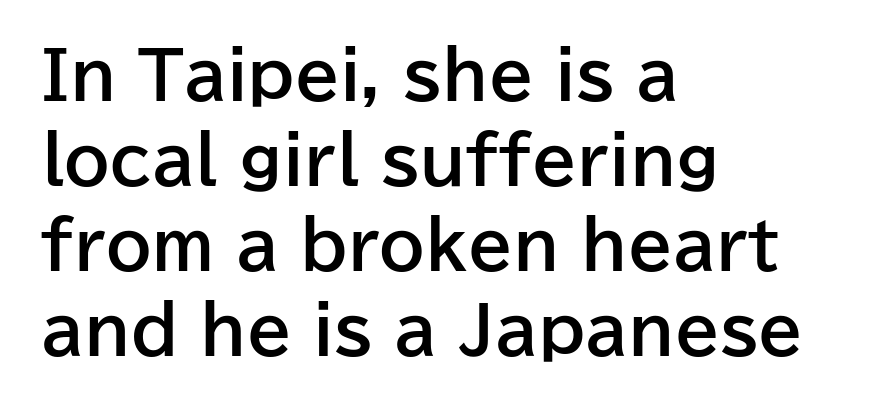
Does the weight exceed regular? Yes, all the way to bold. Does the leading feel generous? No, just average. The passage shown is typed in a proportional face where columns would drift. Quick note: underline off.
